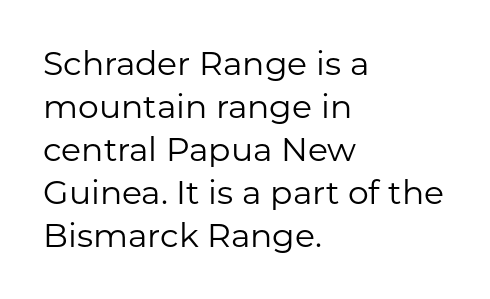
The image shows 33 px regular-weight sans-serif type, upright; set left-aligned, normal line spacing (1.3x), normal letter spacing, not underlined; low stroke contrast and a medium x-height.
